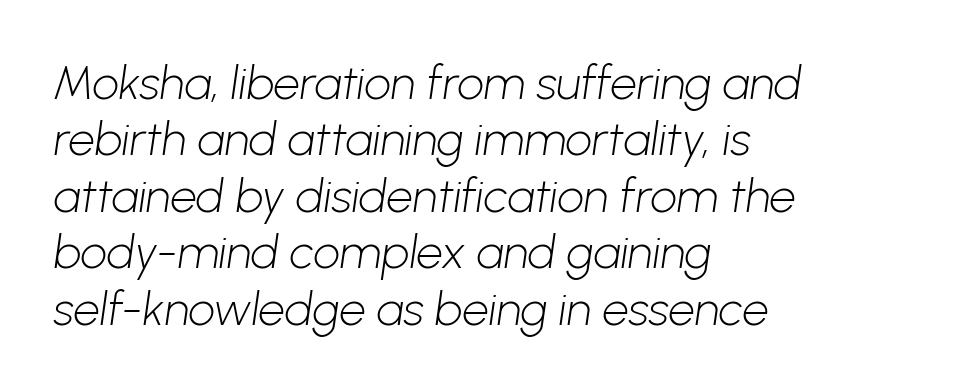
The image shows 47 px light sans-serif type; set left-aligned, line spacing 1.2x, normal letter spacing, not underlined; low stroke contrast and a medium x-height.
